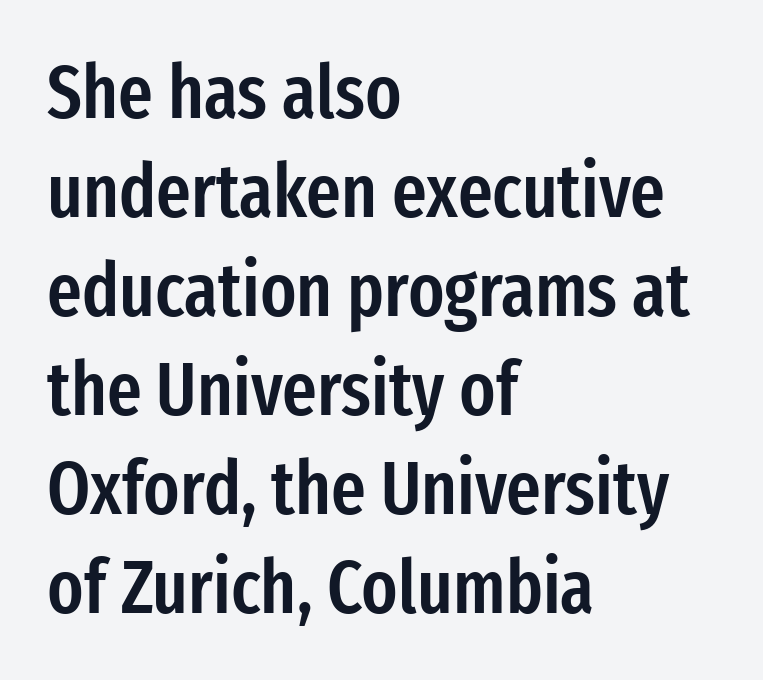
Q: Is the text bold? A: Semi-bold.
Q: Is the text italic (slanted)? A: No, it is upright.
Q: Is the typeface a serif or a sans-serif typeface? A: Sans-serif.
Q: Is the text underlined? A: No.
Q: How is the paragraph aligned? A: Left-aligned.
Q: Is the spacing between letters normal or unusually wide? A: Normal.
Q: Is the spacing between lines tight, normal or loose? A: Normal.
Q: Width (condensed, normal, or wide)? A: Condensed.
Q: Stroke contrast? A: Low.
Q: x-height? A: Medium.
Q: Monospaced? A: No.
